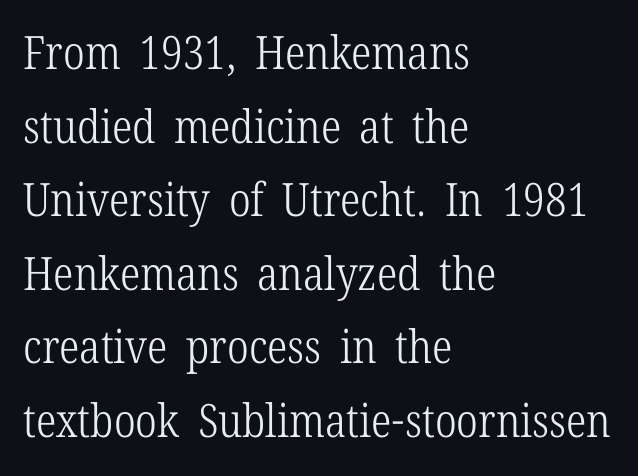
The image shows 46 px light, condensed serif type, upright; set left-aligned, normal line spacing (1.6x), normal letter spacing, not underlined; low stroke contrast and a medium x-height.
